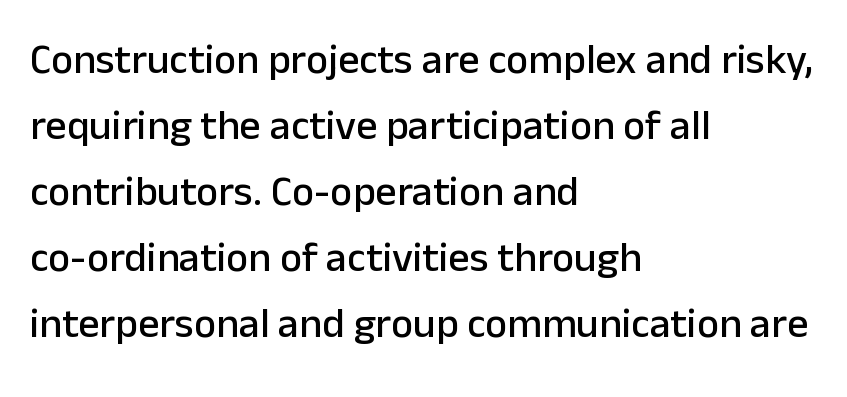
Q: Is the text italic (slanted)? A: No, it is upright.
Q: Is the typeface a serif or a sans-serif typeface? A: Sans-serif.
Q: Is the text underlined? A: No.
Q: How is the paragraph aligned? A: Left-aligned.
Q: Is the spacing between letters normal or unusually wide? A: Normal.
Q: Is the spacing between lines tight, normal or loose? A: Normal.
Q: Width (condensed, normal, or wide)? A: Normal.
Q: Stroke contrast? A: Low.
Q: x-height? A: Medium.
Q: Monospaced? A: No.
